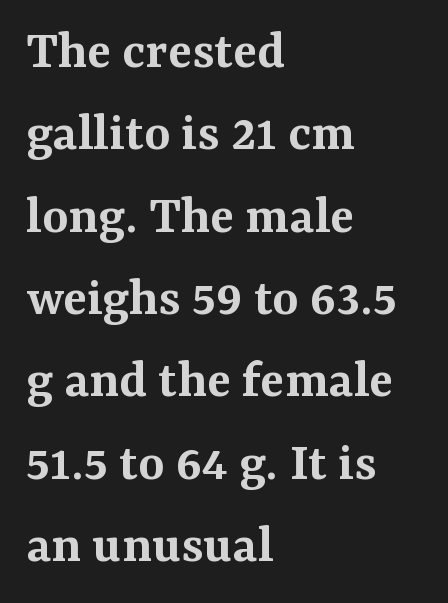
Proportional: the letters do not fall into vertical columns. The face used here is rendered with its standard letterfit. Evenly set lines give the paragraph a standard silhouette. This sample uses an upright cut, with every glyph sitting square on the baseline.
